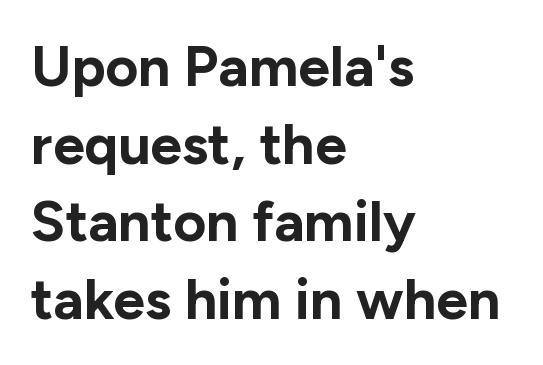
Q: Is the text bold? A: Yes.
Q: Is the text italic (slanted)? A: No, it is upright.
Q: Is the typeface a serif or a sans-serif typeface? A: Sans-serif.
Q: Is the text underlined? A: No.
Q: How is the paragraph aligned? A: Left-aligned.
Q: Is the spacing between letters normal or unusually wide? A: Normal.
Q: Is the spacing between lines tight, normal or loose? A: Normal.
Q: Width (condensed, normal, or wide)? A: Normal.
Q: Stroke contrast? A: Low.
Q: x-height? A: Medium.
Q: Monospaced? A: No.
